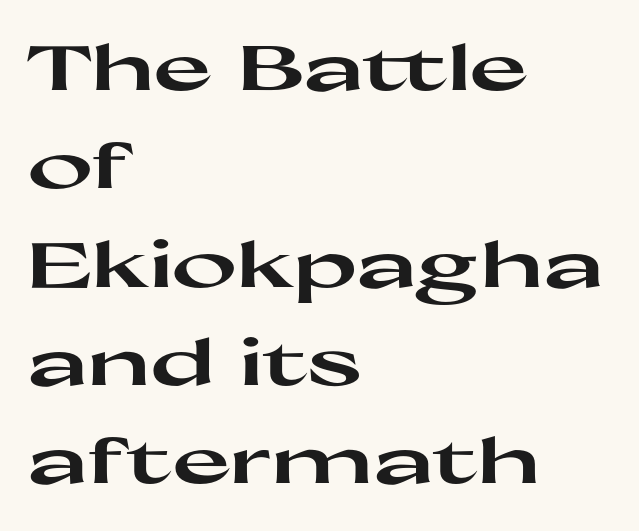
Q: Is the text bold? A: Yes.
Q: Is the text italic (slanted)? A: No, it is upright.
Q: Is the typeface a serif or a sans-serif typeface? A: Sans-serif.
Q: Is the text underlined? A: No.
Q: How is the paragraph aligned? A: Left-aligned.
Q: Is the spacing between letters normal or unusually wide? A: Normal.
Q: Is the spacing between lines tight, normal or loose? A: Normal.
Q: Width (condensed, normal, or wide)? A: Wide.
Q: Stroke contrast? A: High.
Q: x-height? A: Medium.
Q: Monospaced? A: No.
